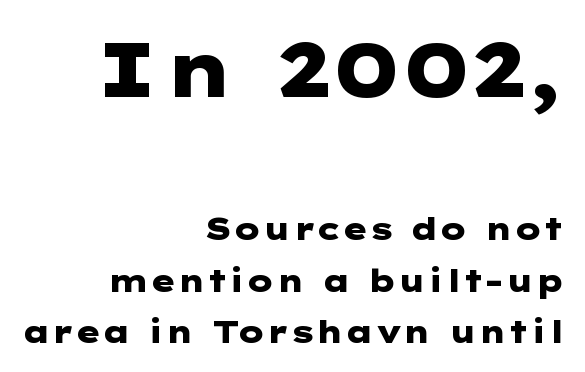
The image shows 77 px heavy, wide sans-serif type, upright; set right-aligned, normal line spacing (1.66x), normal letter spacing, not underlined; the first (top) block is 2.48x larger; low stroke contrast and a medium x-height.
